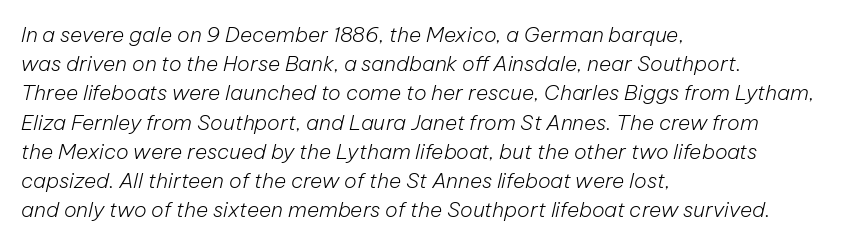
The glyphs are unaccompanied by any horizontal stroke below them. This sample uses plain, unmodified letter spacing. Italic? Definitely — the glyphs are oblique. Bold? No — there's no thickening of the strokes. If you drew a ruler down the left edge, every line would touch it.
